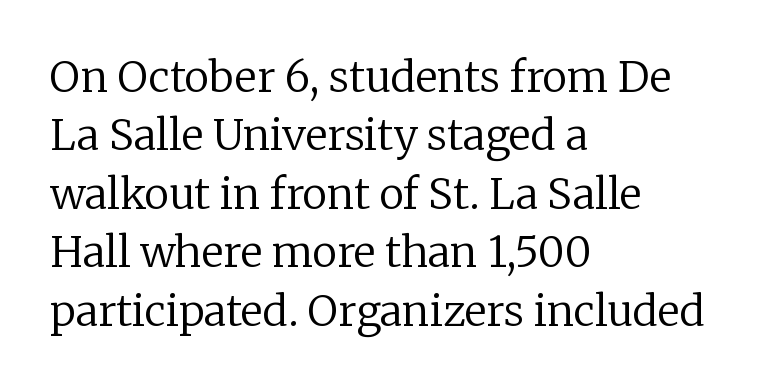
The image shows 42 px regular-weight serif type, upright; set left-aligned, normal line spacing (1.39x), normal letter spacing, not underlined; low stroke contrast and a medium x-height.
